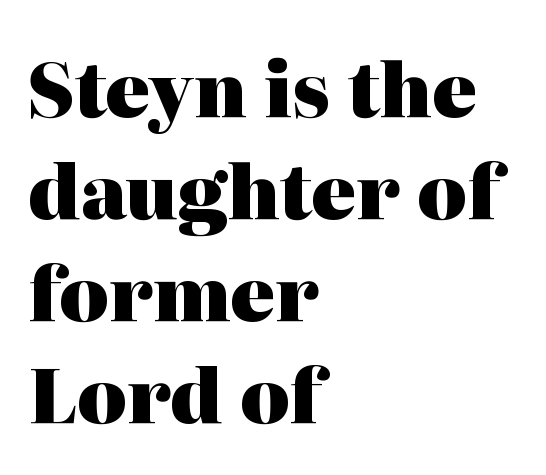
The image shows 75 px heavy serif type, upright; set left-aligned, normal line spacing (1.36x), normal letter spacing, not underlined; high stroke contrast and a medium x-height.
